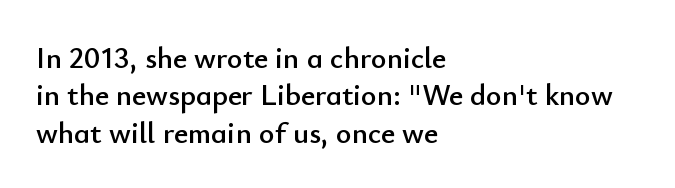
Q: Is the text italic (slanted)? A: No, it is upright.
Q: Is the typeface a serif or a sans-serif typeface? A: Sans-serif.
Q: Is the text underlined? A: No.
Q: How is the paragraph aligned? A: Left-aligned.
Q: Is the spacing between letters normal or unusually wide? A: Normal.
Q: Is the spacing between lines tight, normal or loose? A: Normal.
Q: Width (condensed, normal, or wide)? A: Normal.
Q: Stroke contrast? A: Low.
Q: x-height? A: Small.
Q: Monospaced? A: No.
